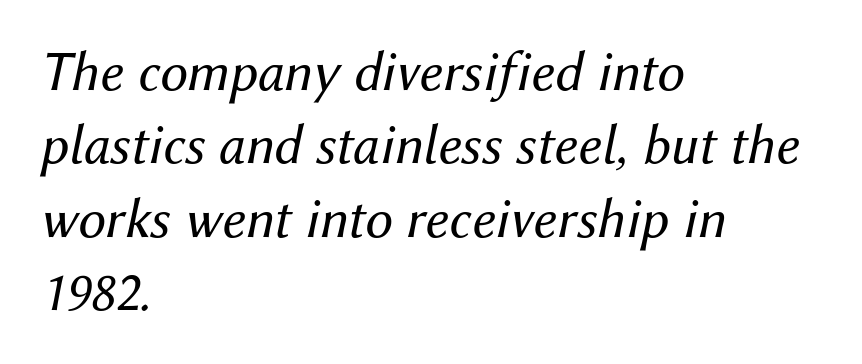
Q: Is the text bold? A: No.
Q: Is the text italic (slanted)? A: Yes, it leans right by about 12 degrees.
Q: Is the text underlined? A: No.
Q: How is the paragraph aligned? A: Left-aligned.
Q: Is the spacing between letters normal or unusually wide? A: Normal.
Q: Is the spacing between lines tight, normal or loose? A: Normal.
Q: Width (condensed, normal, or wide)? A: Normal.
Q: Stroke contrast? A: Medium.
Q: x-height? A: Medium.
Q: Monospaced? A: No.
